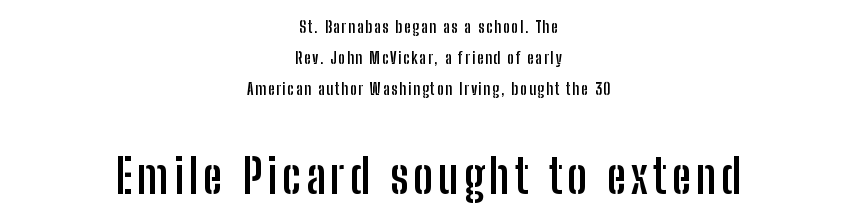
Q: Is the text bold? A: Yes.
Q: Is the text italic (slanted)? A: No, it is upright.
Q: Is the typeface a serif or a sans-serif typeface? A: Sans-serif.
Q: Is the text underlined? A: No.
Q: How is the paragraph aligned? A: Centered.
Q: Is the spacing between lines tight, normal or loose? A: Loose.
Q: Which block of text is set in a larger size, the first (top) or the second (bottom)? A: The second (bottom) one.
Q: Width (condensed, normal, or wide)? A: Condensed.
Q: Stroke contrast? A: Low.
Q: x-height? A: Medium.
Q: Monospaced? A: No.
